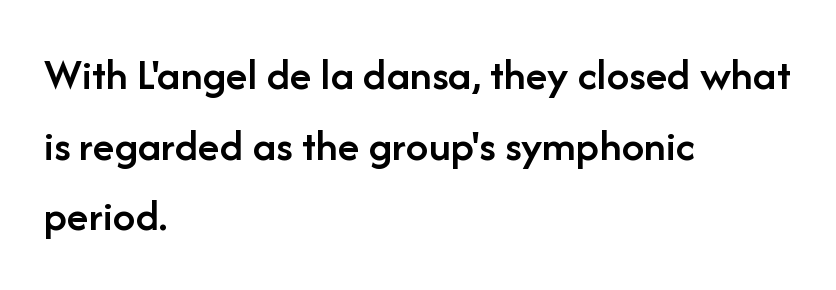
The image shows 45 px semibold sans-serif type, upright; set left-aligned, normal line spacing (1.57x), normal letter spacing, not underlined; low stroke contrast and a medium x-height.
